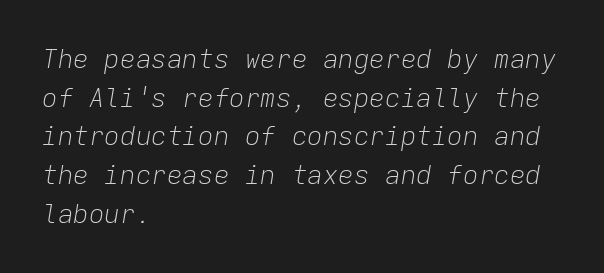
The image shows 26 px text type, italic (leaning right); set left-aligned, normal line spacing (1.49x), normal letter spacing, not underlined.
